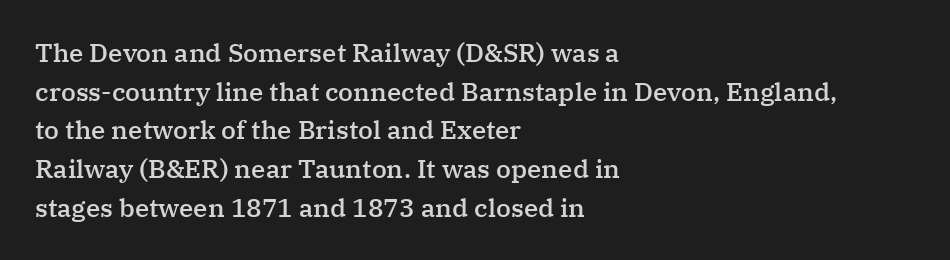
{"italic": "no", "bold": "semi", "underline": "no", "align": "left", "line_spacing": "normal", "line_spacing_ratio": 1.49, "letter_spacing": "normal", "letter_spacing_em": 0.0, "glyph_px": 26}
